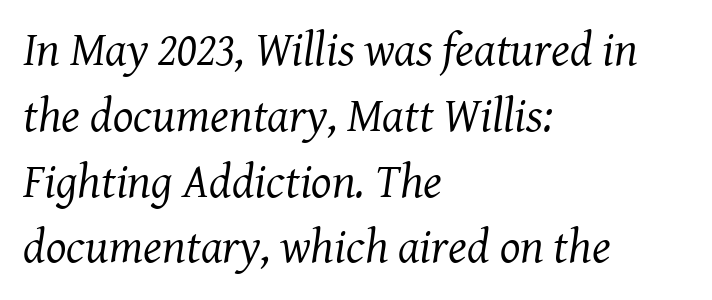
{"serif": "yes", "italic": "yes", "lean": "right", "slant_degrees": 8, "bold": "no", "weight": "regular", "width": "normal", "stroke_contrast": "medium", "x_height": "medium", "monospaced": "no", "underline": "no", "align": "left", "line_spacing": "normal", "line_spacing_ratio": 1.37, "letter_spacing": "normal", "letter_spacing_em": 0.0, "glyph_px": 48}
